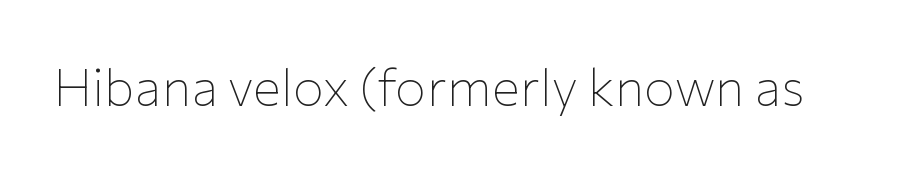
{"serif": "no", "italic": "no", "bold": "no", "weight": "thin", "width": "normal", "stroke_contrast": "low", "x_height": "medium", "monospaced": "no", "underline": "no", "letter_spacing": "normal", "letter_spacing_em": 0.0, "glyph_px": 52}
